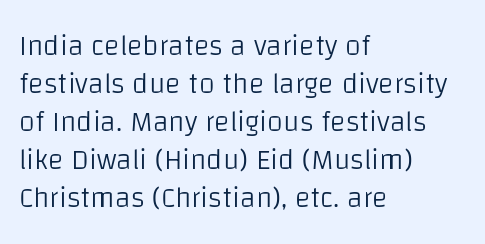
Q: Is the text bold? A: No.
Q: Is the text italic (slanted)? A: No, it is upright.
Q: Is the typeface a serif or a sans-serif typeface? A: Sans-serif.
Q: Is the text underlined? A: No.
Q: How is the paragraph aligned? A: Left-aligned.
Q: Is the spacing between letters normal or unusually wide? A: Normal.
Q: Is the spacing between lines tight, normal or loose? A: Normal.
Q: Width (condensed, normal, or wide)? A: Normal.
Q: Stroke contrast? A: Low.
Q: x-height? A: Large.
Q: Monospaced? A: No.
